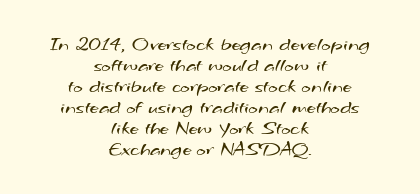
The image shows 20 px text type; set centered, tight line spacing (1.05x), normal letter spacing, not underlined.
